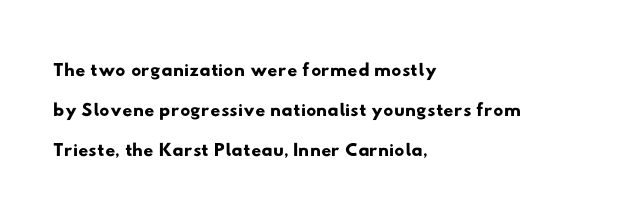
{"serif": "no", "width": "wide", "stroke_contrast": "low", "x_height": "small", "monospaced": "no", "underline": "no", "align": "left", "line_spacing": "normal", "line_spacing_ratio": 1.43, "letter_spacing": "normal", "letter_spacing_em": 0.0, "glyph_px": 28}
